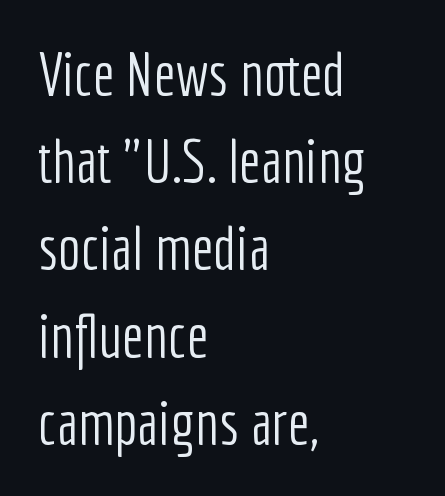
Here the glyphs are tracked normally, forming tight word shapes. The lines sit at an ordinary, default distance from one another. These lines stack with their left ends in a neat column. Does the lettering tilt? It doesn't — this is upright. The typesetting does not lean heavy: it is not bold. The specimen omits any rule beneath the text block's lines.
